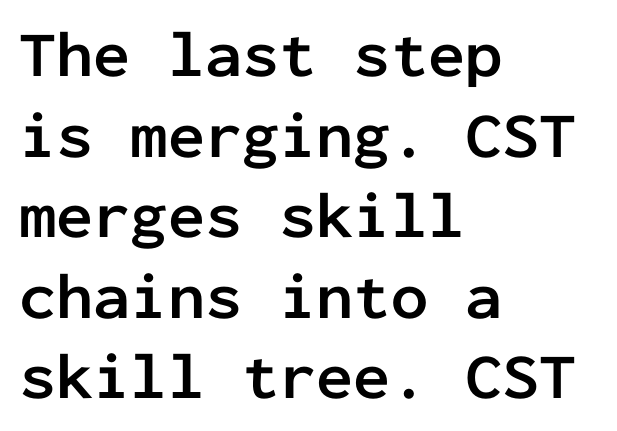
A typesetter would call this monospace, since all characters share one set width. One-word summary of the alignment: left. No extra tracking has been applied to these lines. Does the lettering tilt? It doesn't — this is upright. The passage shown is emphatically bold.
